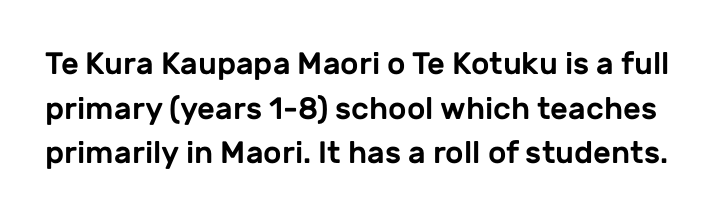
Q: Is the text italic (slanted)? A: No, it is upright.
Q: Is the typeface a serif or a sans-serif typeface? A: Sans-serif.
Q: Is the text underlined? A: No.
Q: Is the spacing between letters normal or unusually wide? A: Normal.
Q: Is the spacing between lines tight, normal or loose? A: Normal.
Q: Width (condensed, normal, or wide)? A: Normal.
Q: Stroke contrast? A: Low.
Q: x-height? A: Medium.
Q: Monospaced? A: No.
